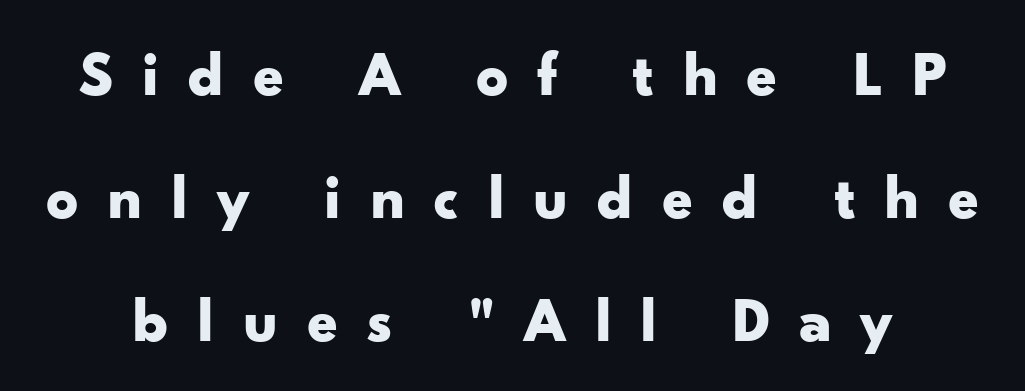
The image shows 63 px bold, wide sans-serif type, upright; set loose line spacing (1.95x), unusually wide letter spacing (+0.45 em), not underlined; low stroke contrast and a small x-height.
